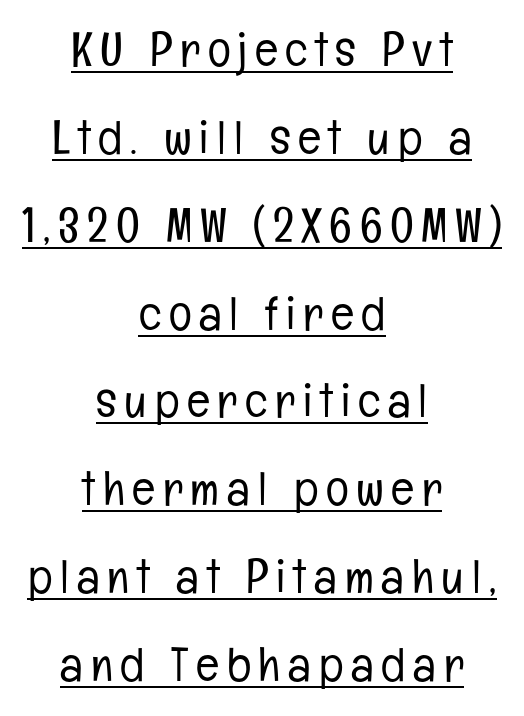
The type sits square on the baseline with zero lean. Think standard paragraph weight, or any step lighter than that. This is sans-serif lettering, the kind often seen on screens and signage. Each letter keeps its own natural width here, so spacing adapts to shape. The typesetter has applied underlining to the passage shown. The lines in this sample share a center point and differ in where they start and stop.
